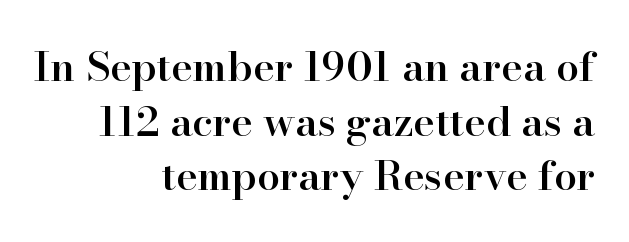
The image shows 41 px semibold serif type, upright; set right-aligned, normal line spacing (1.33x), normal letter spacing, not underlined; high stroke contrast and a small x-height.
